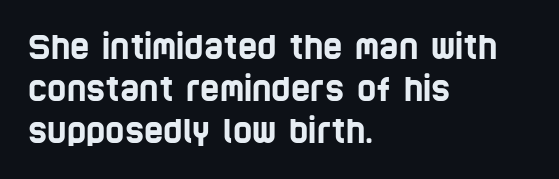
The image shows 33 px condensed sans-serif type; set left-aligned, normal line spacing (1.28x), normal letter spacing, not underlined; low stroke contrast and a large x-height.
